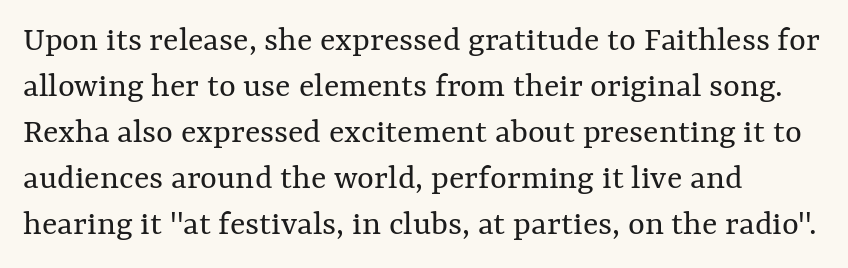
The image shows 36 px regular-weight type, upright; set left-aligned, normal line spacing (1.28x), normal letter spacing, not underlined; medium stroke contrast and a medium x-height.
